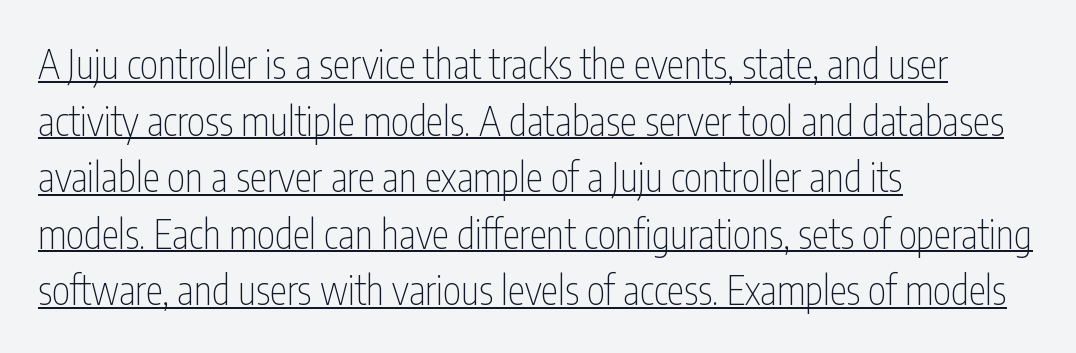
Q: Is the text bold? A: No.
Q: Is the text italic (slanted)? A: No, it is upright.
Q: Is the typeface a serif or a sans-serif typeface? A: Sans-serif.
Q: Is the text underlined? A: Yes.
Q: How is the paragraph aligned? A: Left-aligned.
Q: Is the spacing between letters normal or unusually wide? A: Normal.
Q: Is the spacing between lines tight, normal or loose? A: Normal.
Q: Width (condensed, normal, or wide)? A: Condensed.
Q: Stroke contrast? A: Low.
Q: x-height? A: Medium.
Q: Monospaced? A: No.
